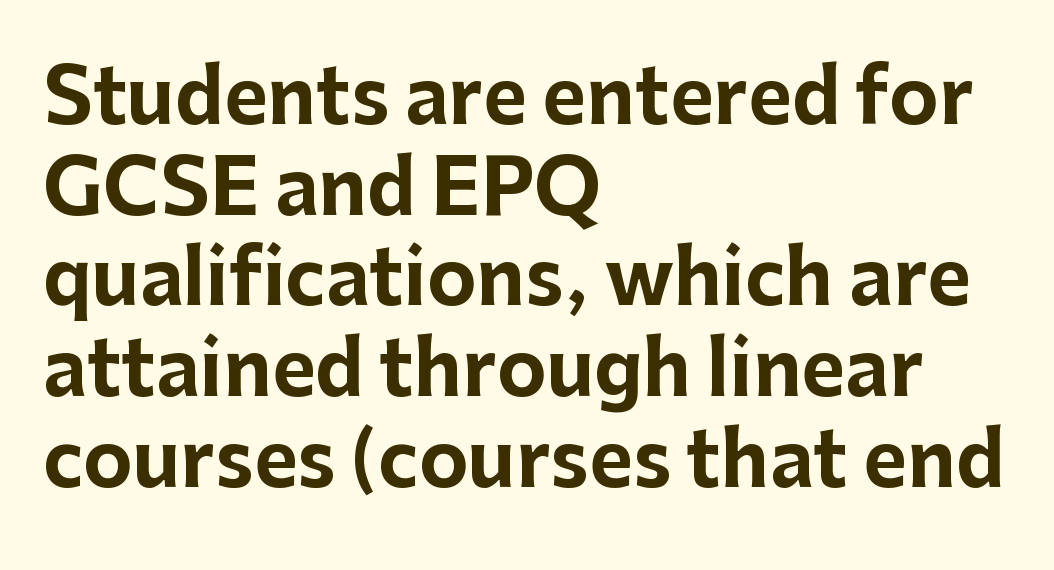
The passage shown is typed in a proportional face where columns would drift. The ragged edge is on the right, which tells us the setting is flush left. Thick stems and heavy bowls — unmistakably bold. Unmarked baselines from the first word to the last.
